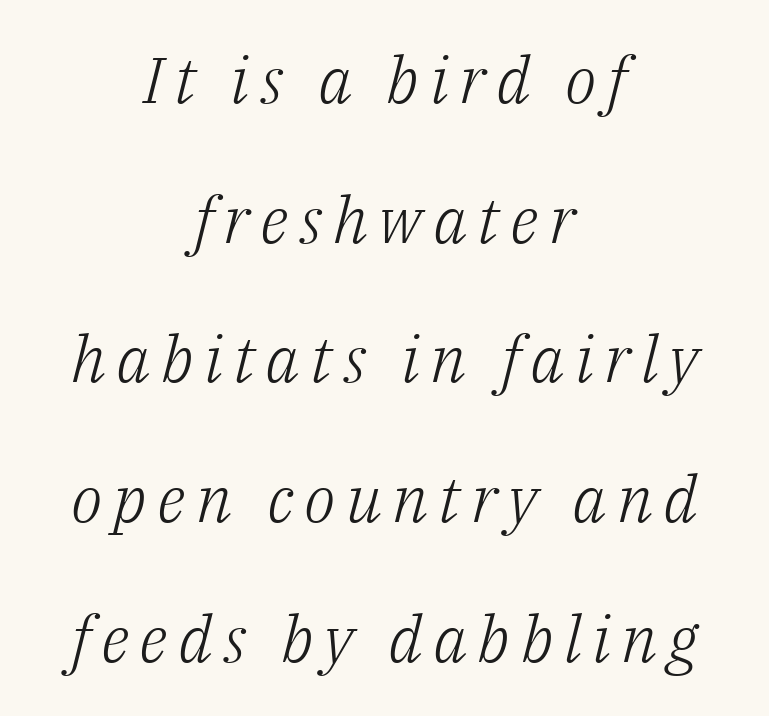
Q: Is the text bold? A: No.
Q: Is the text italic (slanted)? A: Yes, it leans right by about 14 degrees.
Q: Is the typeface a serif or a sans-serif typeface? A: Serif.
Q: Is the text underlined? A: No.
Q: How is the paragraph aligned? A: Centered.
Q: Is the spacing between lines tight, normal or loose? A: Loose.
Q: Width (condensed, normal, or wide)? A: Normal.
Q: Stroke contrast? A: Low.
Q: x-height? A: Medium.
Q: Monospaced? A: No.
